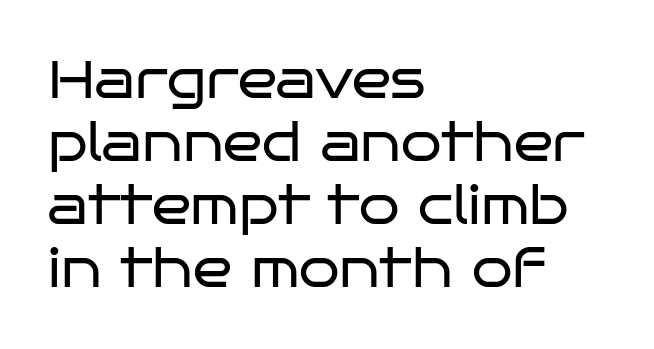
Q: Is the text bold? A: No.
Q: Is the text italic (slanted)? A: No, it is upright.
Q: Is the typeface a serif or a sans-serif typeface? A: Sans-serif.
Q: Is the text underlined? A: No.
Q: How is the paragraph aligned? A: Left-aligned.
Q: Is the spacing between letters normal or unusually wide? A: Normal.
Q: Width (condensed, normal, or wide)? A: Wide.
Q: Stroke contrast? A: Low.
Q: x-height? A: Large.
Q: Monospaced? A: No.
